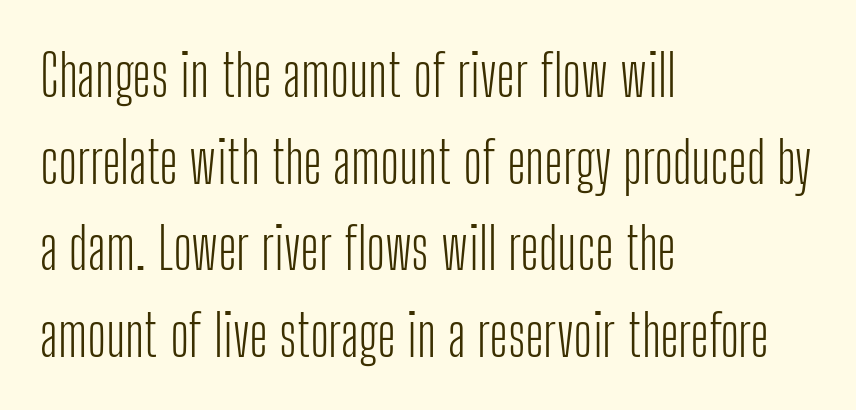
The image shows 57 px light, condensed sans-serif type, upright; set left-aligned, normal line spacing (1.52x), normal letter spacing, not underlined; low stroke contrast and a medium x-height.
